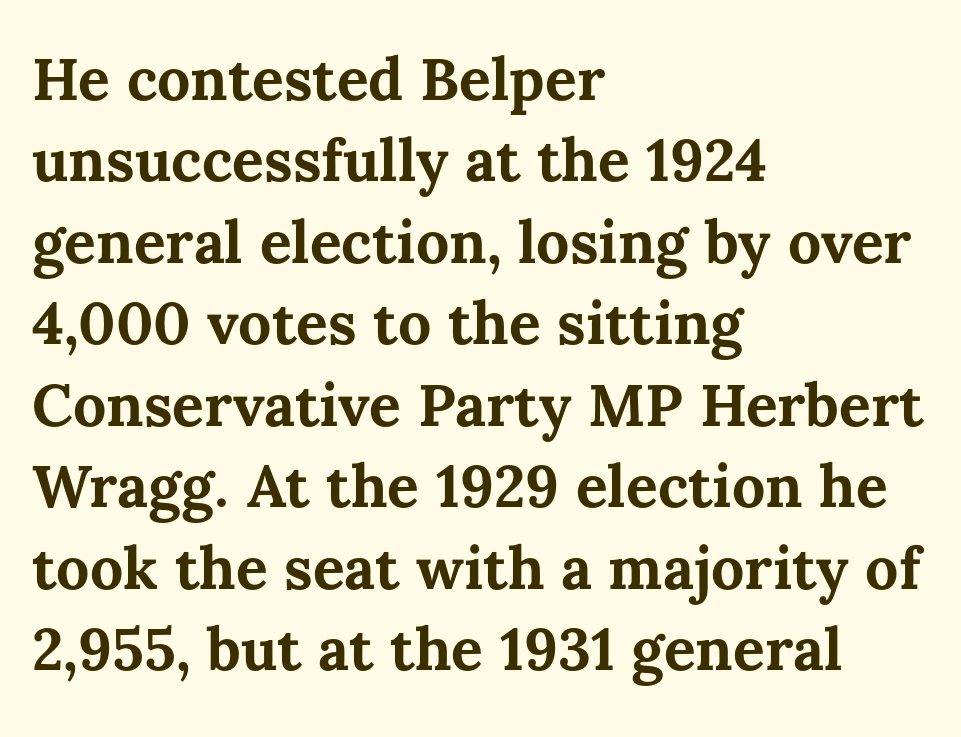
Q: Is the text bold? A: Yes.
Q: Is the text italic (slanted)? A: No, it is upright.
Q: Is the text underlined? A: No.
Q: How is the paragraph aligned? A: Left-aligned.
Q: Is the spacing between letters normal or unusually wide? A: Normal.
Q: Is the spacing between lines tight, normal or loose? A: Normal.
Q: Width (condensed, normal, or wide)? A: Normal.
Q: Stroke contrast? A: Medium.
Q: x-height? A: Medium.
Q: Monospaced? A: No.
